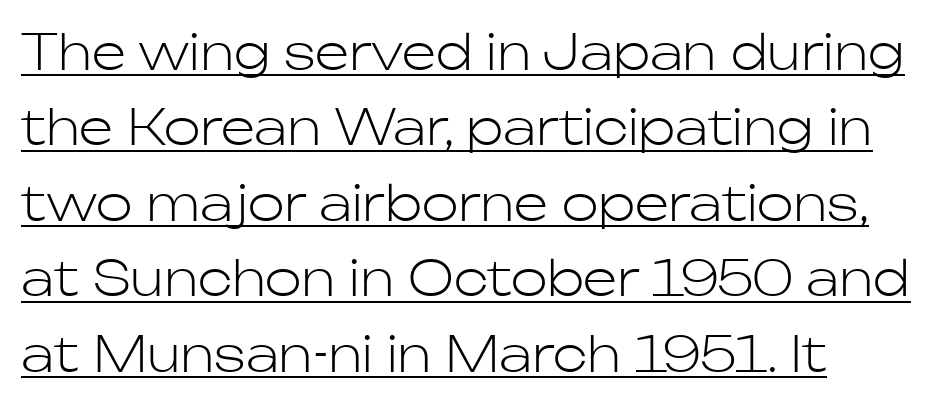
{"serif": "no", "italic": "no", "bold": "no", "weight": "light", "width": "normal", "stroke_contrast": "low", "x_height": "medium", "monospaced": "no", "underline": "yes", "align": "left", "line_spacing": "normal", "line_spacing_ratio": 1.54, "letter_spacing": "normal", "letter_spacing_em": 0.0, "glyph_px": 49}
